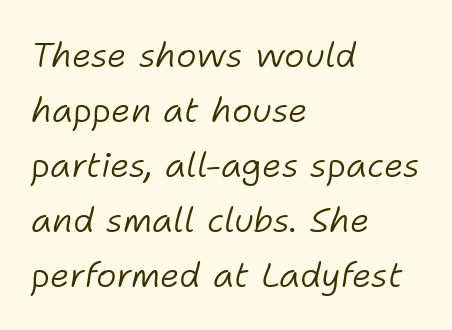
The image shows 35 px light type, italic (leaning right); set left-aligned, normal line spacing (1.57x), normal letter spacing, not underlined; low stroke contrast and a medium x-height.
